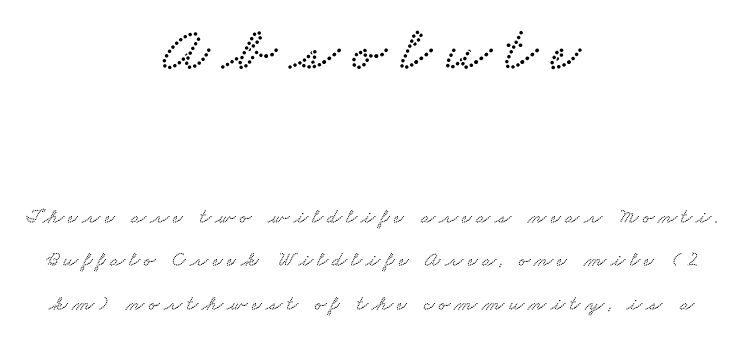
The image shows 64 px wide serif type; set centered, loose line spacing (2.06x), unusually wide letter spacing (+0.21 em), not underlined; the first (top) block is 3.05x larger; low stroke contrast and a small x-height.
